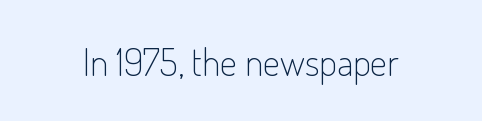
The image shows 38 px light, condensed sans-serif type, upright; set normal letter spacing, not underlined; low stroke contrast and a small x-height.
